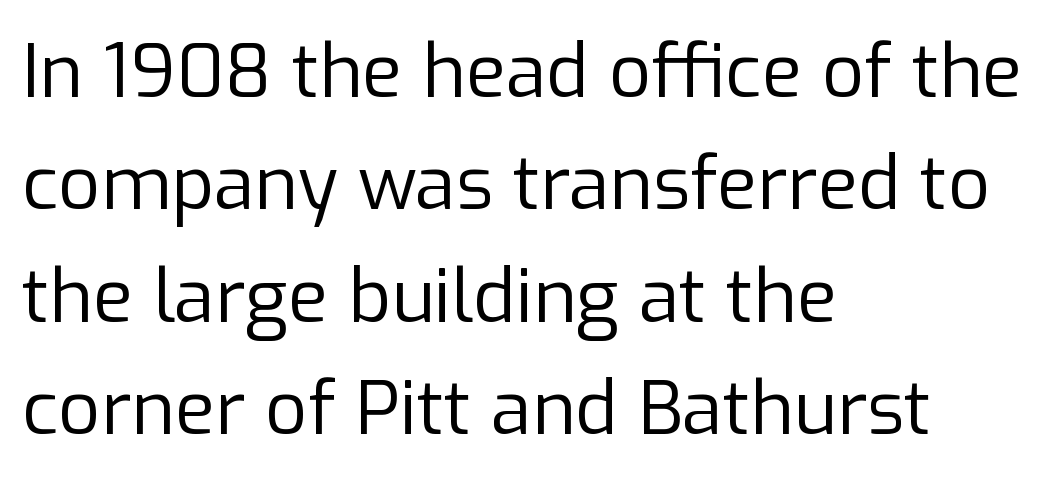
The passage shown stacks its lines at a standard gap. Plain, unruled lines of type. Varying glyph widths throughout — classic text-font behaviour. A classic flush-left, rag-right setting is used for this passage.
